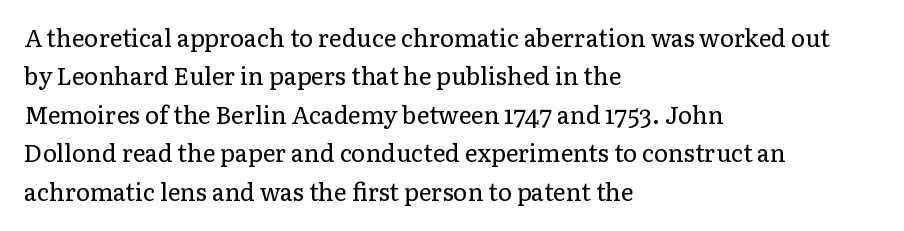
{"italic": "no", "bold": "no", "underline": "no", "align": "left", "line_spacing": "normal", "line_spacing_ratio": 1.6, "letter_spacing": "normal", "letter_spacing_em": 0.0, "glyph_px": 24}
